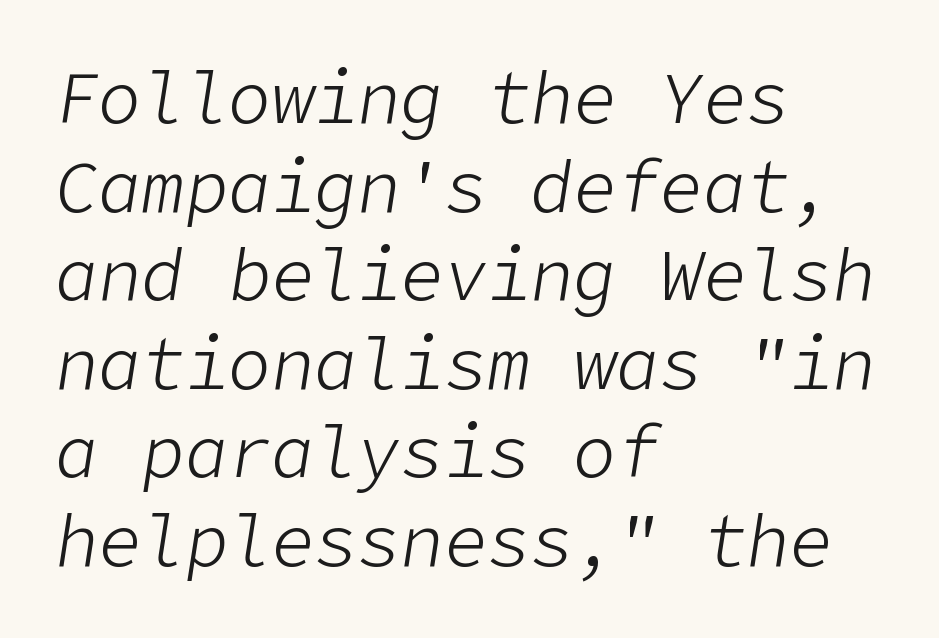
Q: Is the text bold? A: No.
Q: Is the text italic (slanted)? A: Yes, it leans right by about 9 degrees.
Q: Is the text underlined? A: No.
Q: How is the paragraph aligned? A: Left-aligned.
Q: Is the spacing between letters normal or unusually wide? A: Normal.
Q: Width (condensed, normal, or wide)? A: Normal.
Q: Stroke contrast? A: Low.
Q: x-height? A: Medium.
